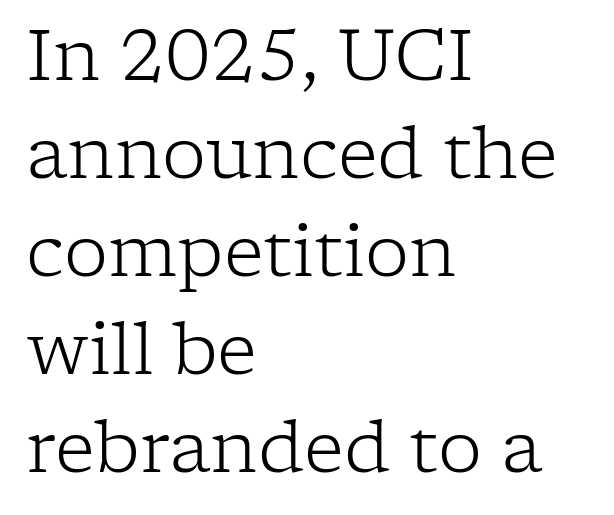
The image shows 70 px light serif type, upright; set left-aligned, normal line spacing (1.4x), normal letter spacing, not underlined; low stroke contrast and a medium x-height.
